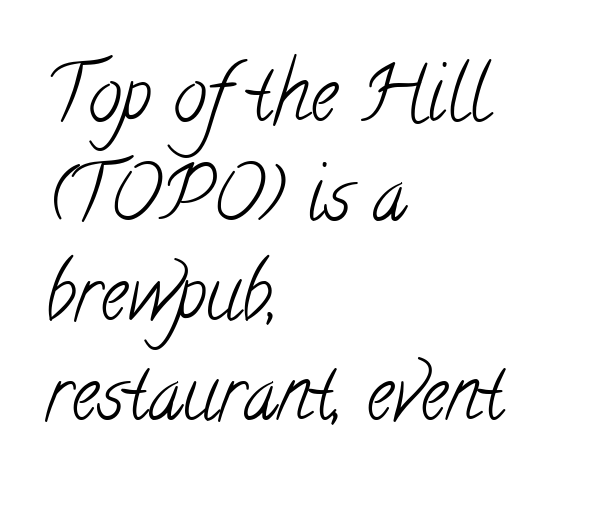
The image shows 75 px light, condensed serif type; set left-aligned, normal line spacing (1.33x), normal letter spacing, not underlined; low stroke contrast and a small x-height.
